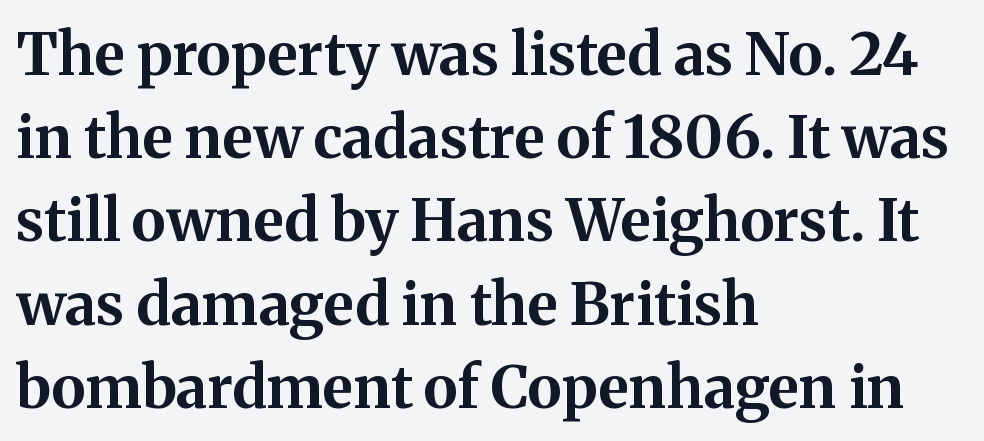
{"serif": "yes", "italic": "no", "bold": "yes", "weight": "bold", "width": "normal", "stroke_contrast": "medium", "x_height": "medium", "monospaced": "no", "underline": "no", "align": "left", "line_spacing": "normal", "line_spacing_ratio": 1.41, "letter_spacing": "normal", "letter_spacing_em": 0.0, "glyph_px": 59}
